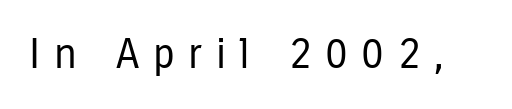
Q: Is the text bold? A: No.
Q: Is the text italic (slanted)? A: No, it is upright.
Q: Is the typeface a serif or a sans-serif typeface? A: Sans-serif.
Q: Is the text underlined? A: No.
Q: Is the spacing between letters normal or unusually wide? A: Unusually wide.
Q: Width (condensed, normal, or wide)? A: Condensed.
Q: Stroke contrast? A: Low.
Q: x-height? A: Medium.
Q: Monospaced? A: No.
